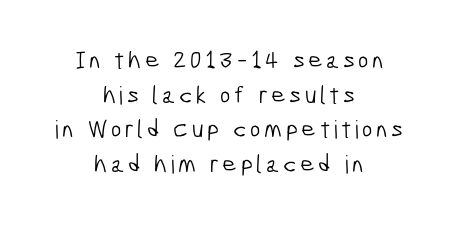
The image shows 25 px text type; set centered, normal line spacing (1.39x), not underlined.
